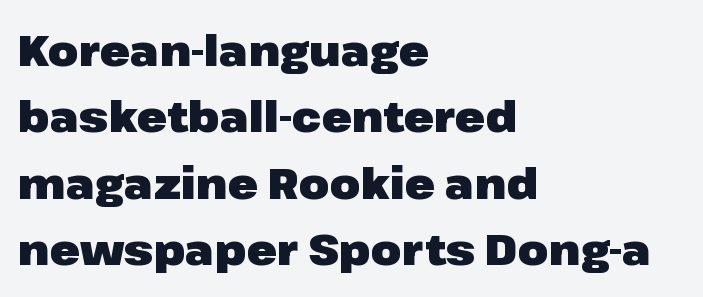
Each new line begins a customary step beneath the previous one. Are there feet on the stems? There aren't — it's a sans. How are the letters spaced? Ordinarily, with no added tracking. The lettering stays uniformly vertical, giving the passage a roman look. Here the designer chose a conventional face with non-uniform glyph widths.
